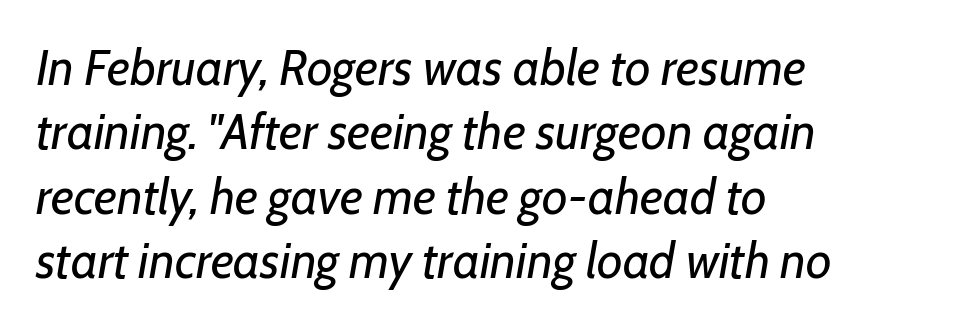
Q: Is the text bold? A: No.
Q: Is the text italic (slanted)? A: Yes, it leans right by about 7 degrees.
Q: Is the text underlined? A: No.
Q: How is the paragraph aligned? A: Left-aligned.
Q: Is the spacing between letters normal or unusually wide? A: Normal.
Q: Is the spacing between lines tight, normal or loose? A: Normal.
Q: Width (condensed, normal, or wide)? A: Normal.
Q: Stroke contrast? A: Low.
Q: x-height? A: Medium.
Q: Monospaced? A: No.
